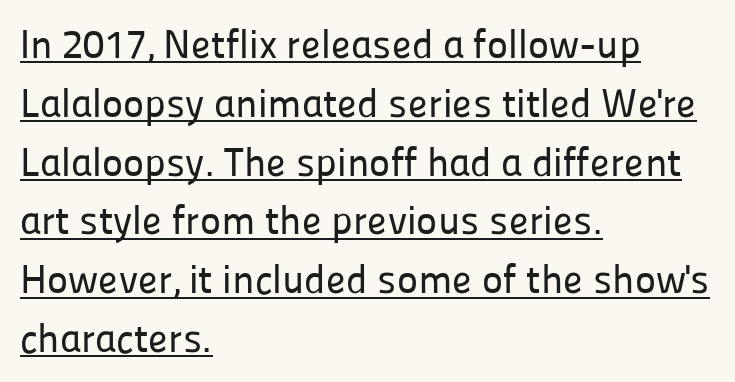
Q: Is the text italic (slanted)? A: No, it is upright.
Q: Is the typeface a serif or a sans-serif typeface? A: Sans-serif.
Q: Is the text underlined? A: Yes.
Q: How is the paragraph aligned? A: Left-aligned.
Q: Is the spacing between letters normal or unusually wide? A: Normal.
Q: Is the spacing between lines tight, normal or loose? A: Normal.
Q: Width (condensed, normal, or wide)? A: Normal.
Q: Stroke contrast? A: Low.
Q: x-height? A: Medium.
Q: Monospaced? A: No.
